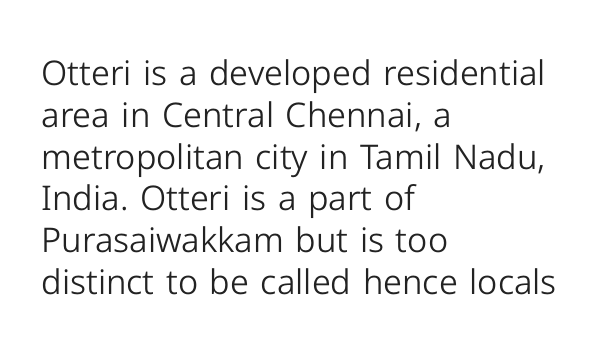
{"serif": "no", "italic": "no", "bold": "no", "weight": "light", "width": "normal", "stroke_contrast": "low", "x_height": "medium", "monospaced": "no", "underline": "no", "align": "left", "line_spacing_ratio": 1.23, "letter_spacing": "normal", "letter_spacing_em": 0.0, "glyph_px": 34}
